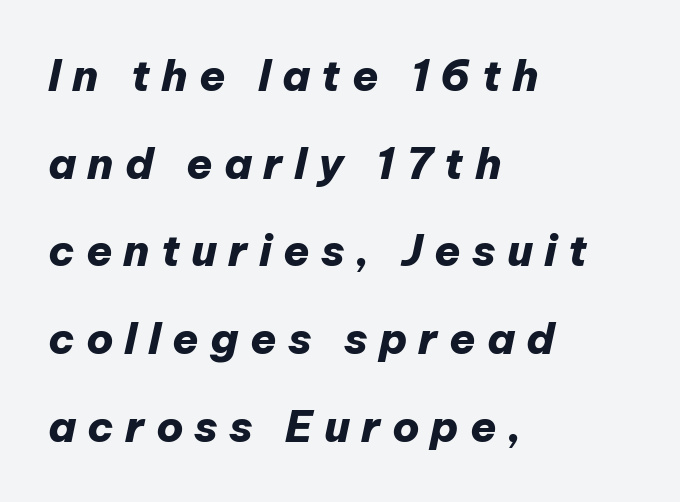
{"italic": "yes", "lean": "right", "slant_degrees": 12, "bold": "yes", "weight": "heavy", "width": "normal", "stroke_contrast": "low", "x_height": "medium", "monospaced": "no", "underline": "no", "align": "left", "line_spacing": "loose", "line_spacing_ratio": 2.04, "letter_spacing": "wide", "letter_spacing_em": 0.26, "glyph_px": 43}
